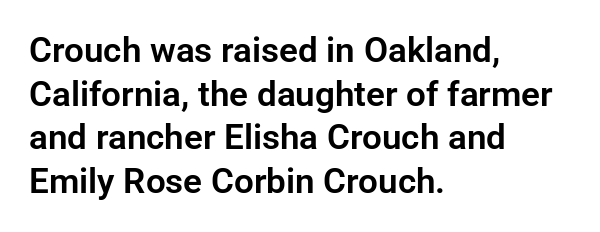
Q: Is the text italic (slanted)? A: No, it is upright.
Q: Is the typeface a serif or a sans-serif typeface? A: Sans-serif.
Q: Is the text underlined? A: No.
Q: How is the paragraph aligned? A: Left-aligned.
Q: Is the spacing between letters normal or unusually wide? A: Normal.
Q: Is the spacing between lines tight, normal or loose? A: Normal.
Q: Width (condensed, normal, or wide)? A: Normal.
Q: Stroke contrast? A: Low.
Q: x-height? A: Medium.
Q: Monospaced? A: No.
